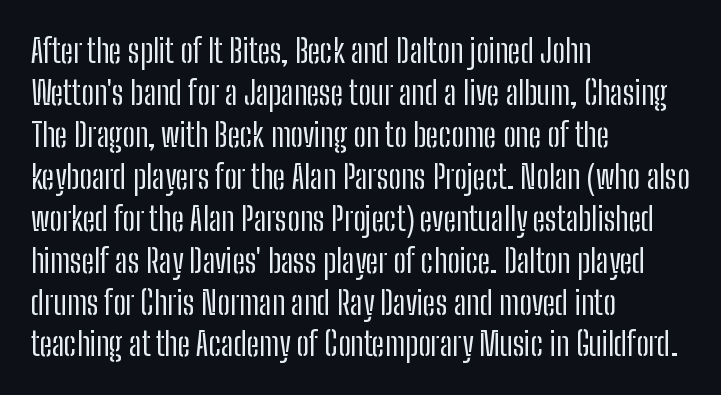
Q: Is the text bold? A: No.
Q: Is the text italic (slanted)? A: No, it is upright.
Q: Is the typeface a serif or a sans-serif typeface? A: Sans-serif.
Q: Is the text underlined? A: No.
Q: How is the paragraph aligned? A: Left-aligned.
Q: Is the spacing between letters normal or unusually wide? A: Normal.
Q: Is the spacing between lines tight, normal or loose? A: Normal.
Q: Width (condensed, normal, or wide)? A: Condensed.
Q: Stroke contrast? A: Low.
Q: x-height? A: Medium.
Q: Monospaced? A: No.
